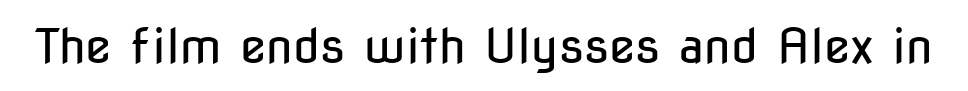
Q: Is the text bold? A: No.
Q: Is the text italic (slanted)? A: No, it is upright.
Q: Is the typeface a serif or a sans-serif typeface? A: Sans-serif.
Q: Is the text underlined? A: No.
Q: Is the spacing between letters normal or unusually wide? A: Normal.
Q: Width (condensed, normal, or wide)? A: Condensed.
Q: Stroke contrast? A: Low.
Q: x-height? A: Medium.
Q: Monospaced? A: No.
